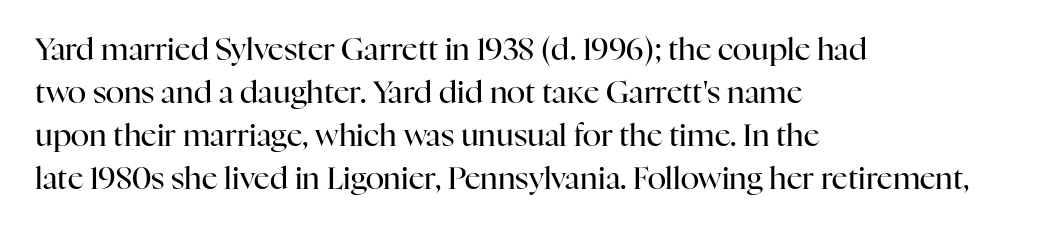
{"serif": "yes", "italic": "no", "bold": "no", "weight": "regular", "width": "normal", "stroke_contrast": "high", "x_height": "medium", "monospaced": "no", "underline": "no", "align": "left", "line_spacing": "normal", "line_spacing_ratio": 1.39, "letter_spacing": "normal", "letter_spacing_em": 0.0, "glyph_px": 31}
